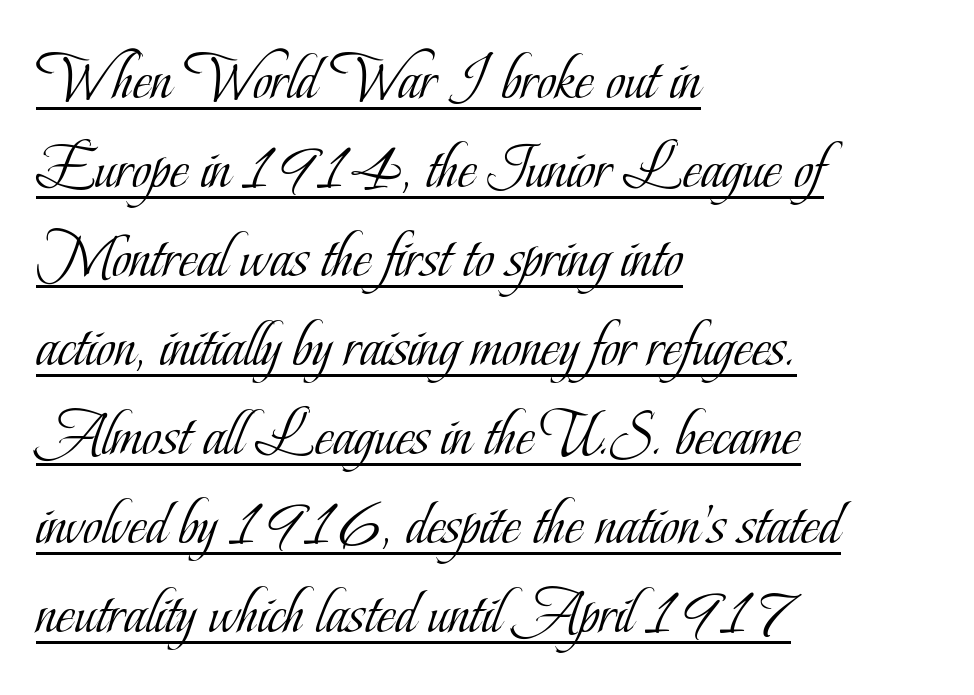
Q: Is the text bold? A: No.
Q: Is the text italic (slanted)? A: Yes.
Q: Is the typeface a serif or a sans-serif typeface? A: Serif.
Q: Is the text underlined? A: Yes.
Q: How is the paragraph aligned? A: Left-aligned.
Q: Is the spacing between letters normal or unusually wide? A: Normal.
Q: Is the spacing between lines tight, normal or loose? A: Normal.
Q: Width (condensed, normal, or wide)? A: Condensed.
Q: Stroke contrast? A: Low.
Q: x-height? A: Small.
Q: Monospaced? A: No.
